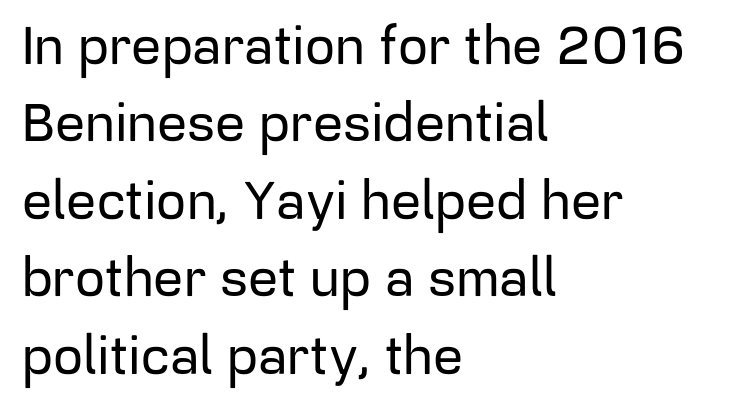
The image shows 53 px sans-serif type, upright; set left-aligned, normal line spacing (1.46x), normal letter spacing, not underlined; low stroke contrast and a medium x-height.
